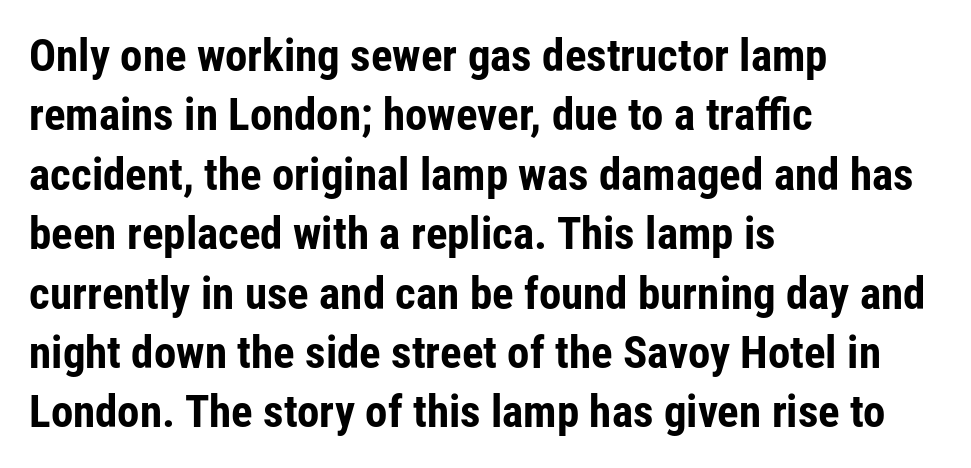
{"serif": "no", "italic": "no", "bold": "yes", "weight": "bold", "width": "condensed", "stroke_contrast": "low", "x_height": "medium", "monospaced": "no", "underline": "no", "align": "left", "line_spacing": "normal", "line_spacing_ratio": 1.32, "letter_spacing": "normal", "letter_spacing_em": 0.0, "glyph_px": 45}
